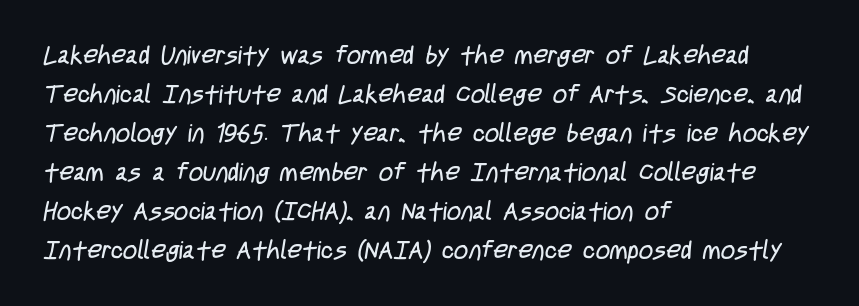
{"bold": "no", "underline": "no", "align": "left", "line_spacing": "normal", "line_spacing_ratio": 1.56, "letter_spacing": "normal", "letter_spacing_em": 0.0, "glyph_px": 25}
